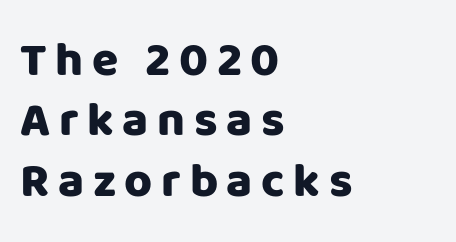
{"serif": "no", "italic": "no", "width": "normal", "stroke_contrast": "low", "x_height": "large", "monospaced": "no", "underline": "no", "align": "left", "line_spacing": "normal", "line_spacing_ratio": 1.26, "glyph_px": 48}
